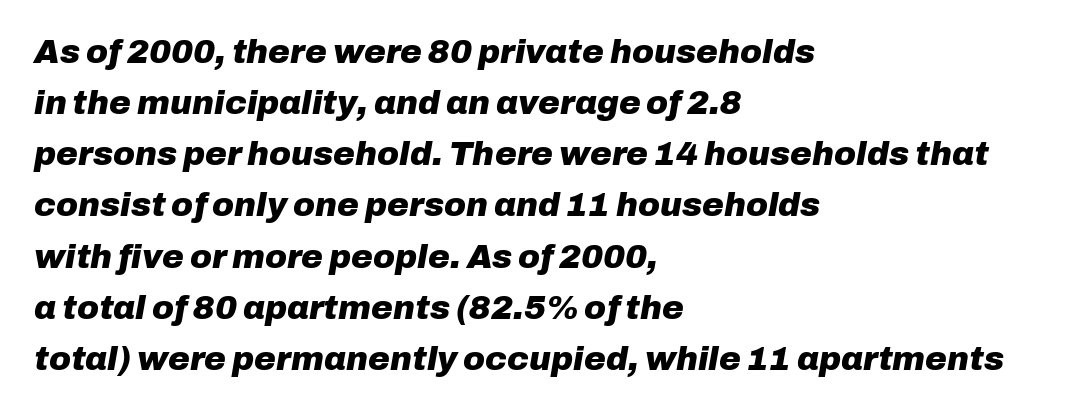
Typographic density is high because the face is bold. A typesetter would call this zero additional tracking. Looks like regular typesetting: each glyph gets only the width it needs. This rendering features lettering with no underline. The typesetter chose a ragged-right arrangement here. An italicized treatment has been applied to the whole sample.
